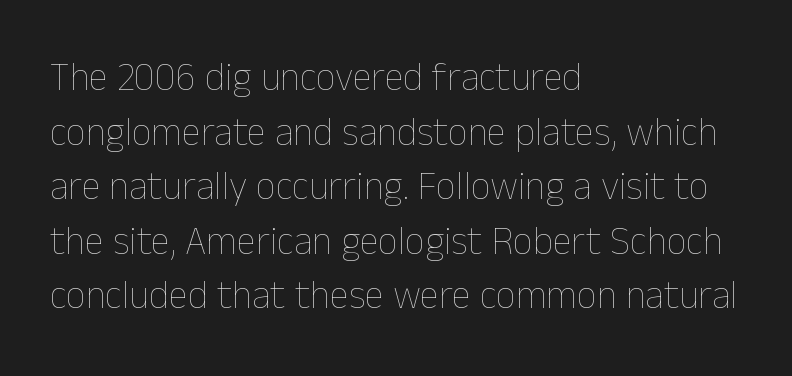
{"italic": "no", "bold": "no", "weight": "thin", "width": "normal", "stroke_contrast": "low", "x_height": "medium", "monospaced": "no", "underline": "no", "align": "left", "line_spacing": "normal", "line_spacing_ratio": 1.4, "letter_spacing": "normal", "letter_spacing_em": 0.0, "glyph_px": 39}
